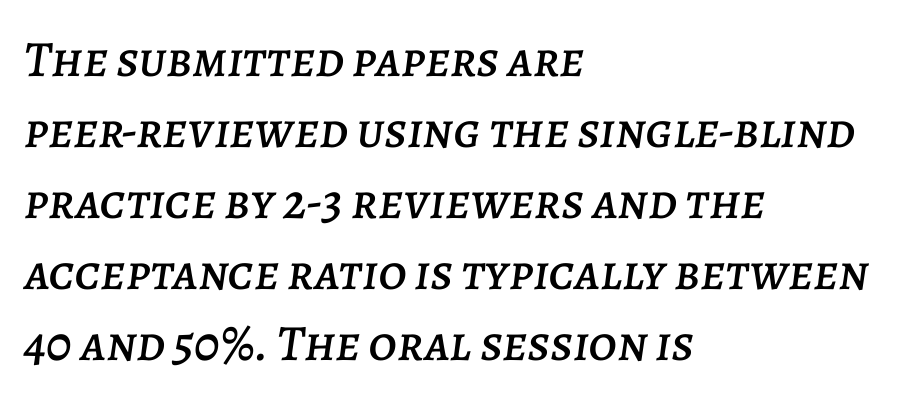
Q: Is the text italic (slanted)? A: Yes, it leans right by about 7 degrees.
Q: Is the text underlined? A: No.
Q: How is the paragraph aligned? A: Left-aligned.
Q: Is the spacing between letters normal or unusually wide? A: Normal.
Q: Is the spacing between lines tight, normal or loose? A: Normal.
Q: Width (condensed, normal, or wide)? A: Normal.
Q: Stroke contrast? A: Low.
Q: x-height? A: Large.
Q: Monospaced? A: No.
